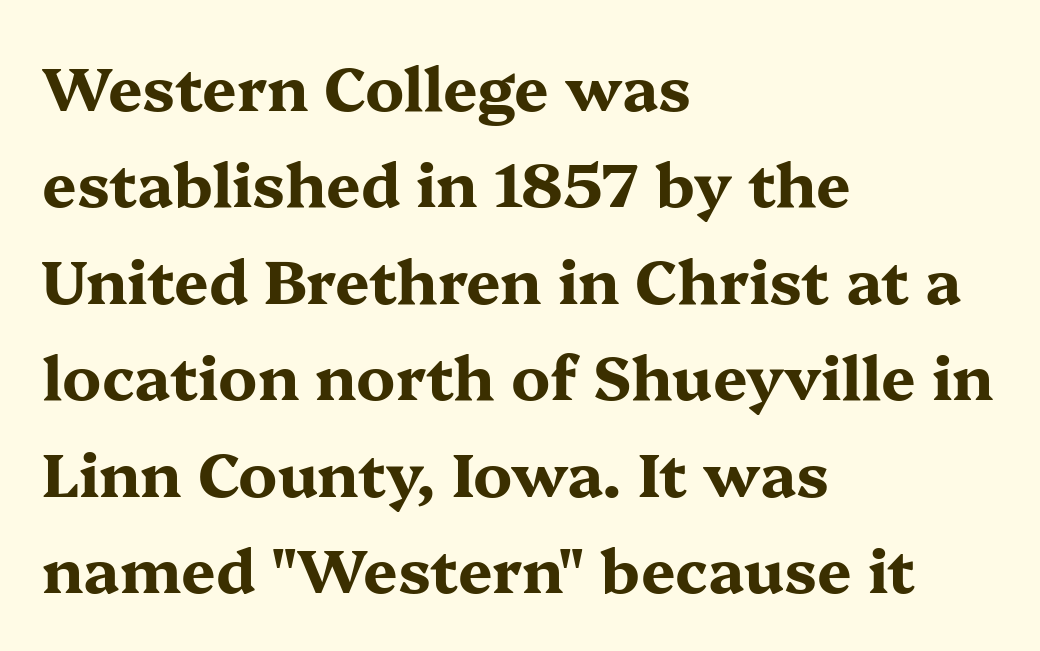
{"serif": "yes", "italic": "no", "bold": "yes", "weight": "bold", "width": "wide", "stroke_contrast": "medium", "x_height": "medium", "monospaced": "no", "underline": "no", "align": "left", "line_spacing": "normal", "line_spacing_ratio": 1.58, "letter_spacing": "normal", "letter_spacing_em": 0.0, "glyph_px": 61}
